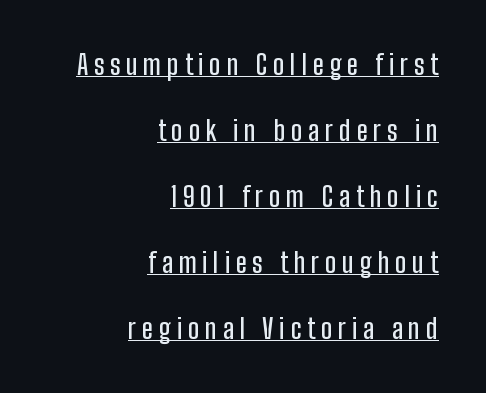
Q: Is the text italic (slanted)? A: No, it is upright.
Q: Is the text underlined? A: Yes.
Q: How is the paragraph aligned? A: Right-aligned.
Q: Is the spacing between letters normal or unusually wide? A: Unusually wide.
Q: Is the spacing between lines tight, normal or loose? A: Loose.
